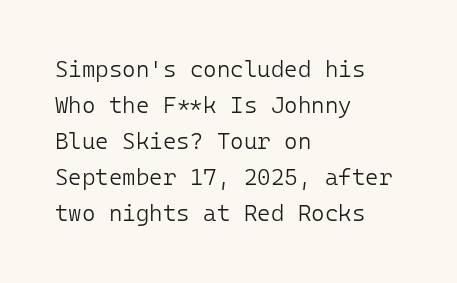
Q: Is the text bold? A: No.
Q: Is the text italic (slanted)? A: No, it is upright.
Q: Is the text underlined? A: No.
Q: How is the paragraph aligned? A: Left-aligned.
Q: Is the spacing between letters normal or unusually wide? A: Normal.
Q: Is the spacing between lines tight, normal or loose? A: Normal.
